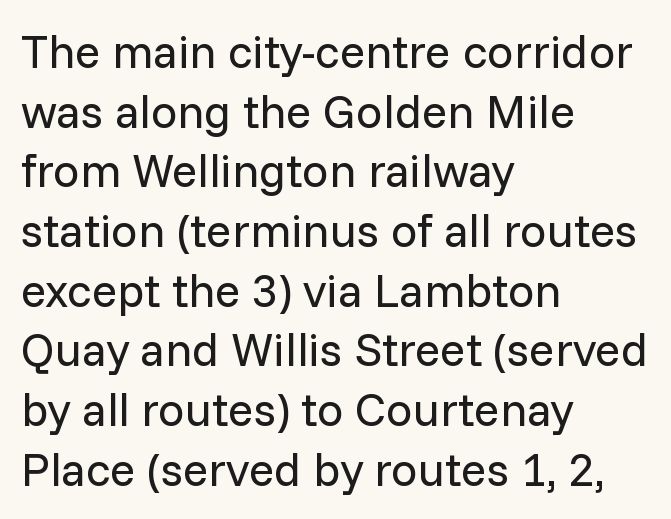
The image shows 47 px regular-weight sans-serif type, upright; set left-aligned, normal line spacing (1.27x), normal letter spacing, not underlined; low stroke contrast and a medium x-height.
